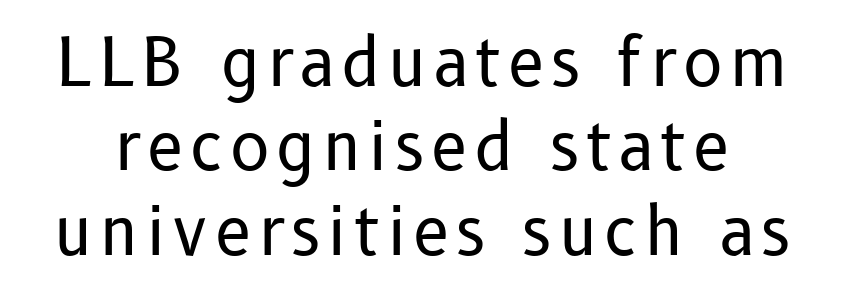
The image shows 66 px regular-weight sans-serif type, upright; set normal line spacing (1.28x), not underlined; low stroke contrast and a medium x-height.
